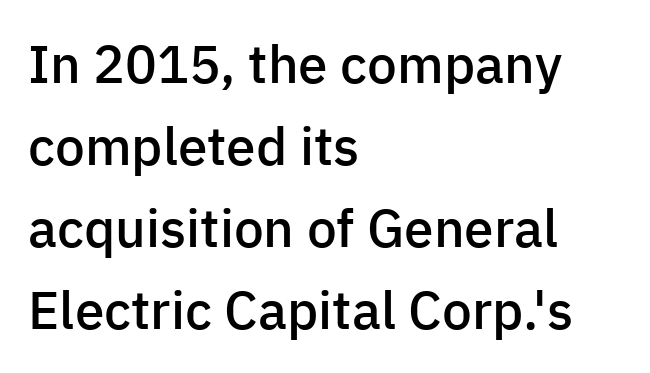
Q: Is the text bold? A: Semi-bold.
Q: Is the text italic (slanted)? A: No, it is upright.
Q: Is the typeface a serif or a sans-serif typeface? A: Sans-serif.
Q: Is the text underlined? A: No.
Q: How is the paragraph aligned? A: Left-aligned.
Q: Is the spacing between letters normal or unusually wide? A: Normal.
Q: Is the spacing between lines tight, normal or loose? A: Normal.
Q: Width (condensed, normal, or wide)? A: Normal.
Q: Stroke contrast? A: Low.
Q: x-height? A: Medium.
Q: Monospaced? A: No.
